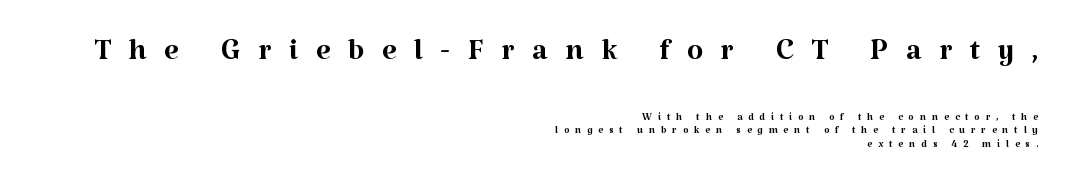
The image shows 42 px regular-weight serif type, upright; set right-aligned, tight line spacing (0.98x), unusually wide letter spacing (+0.42 em), not underlined; the first (top) block is 3.0x larger; medium stroke contrast and a medium x-height.
